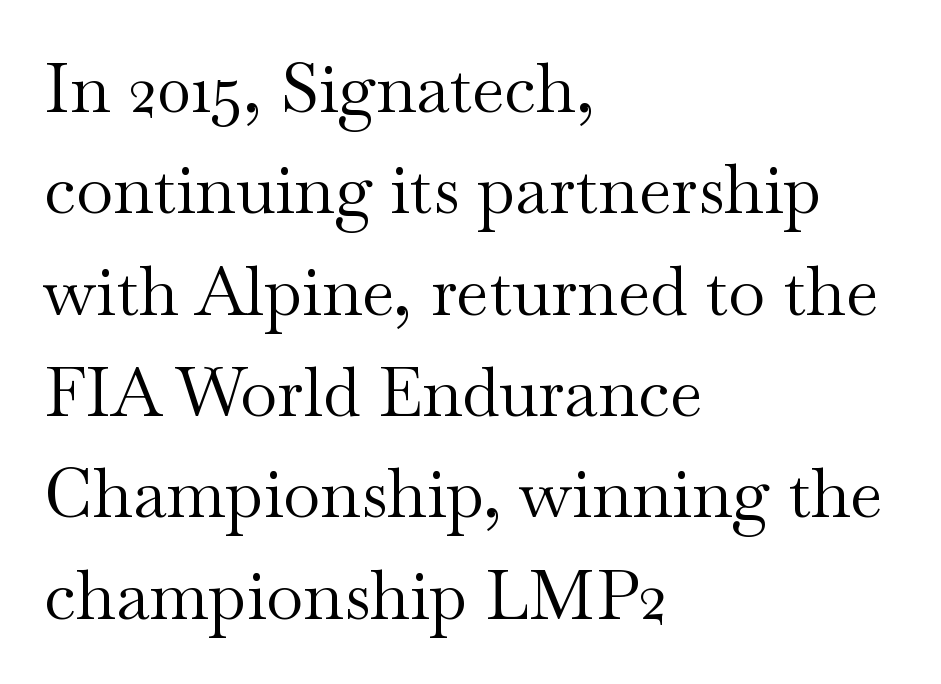
In terms of letterform style, serifs are clearly present. These lines stack with their left ends in a neat column. Compared with typical body copy, the letter spacing here is the same. No extra ink here — the face is not bold. Note the varied advance widths — an 'i' is clearly narrower than an 'm'.
